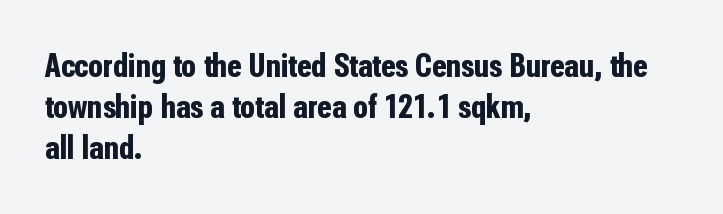
Q: Is the text bold? A: Yes.
Q: Is the text italic (slanted)? A: No, it is upright.
Q: Is the typeface a serif or a sans-serif typeface? A: Sans-serif.
Q: Is the text underlined? A: No.
Q: How is the paragraph aligned? A: Left-aligned.
Q: Is the spacing between letters normal or unusually wide? A: Normal.
Q: Width (condensed, normal, or wide)? A: Condensed.
Q: Stroke contrast? A: Low.
Q: x-height? A: Medium.
Q: Monospaced? A: No.
